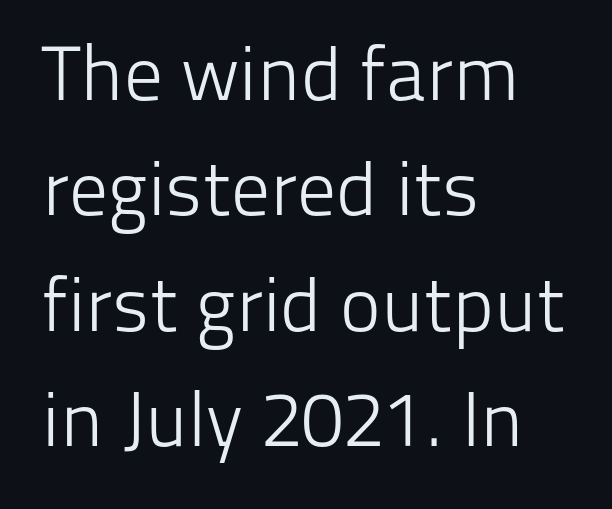
The image shows 77 px light sans-serif type, upright; set left-aligned, normal line spacing (1.5x), normal letter spacing, not underlined; low stroke contrast and a medium x-height.
